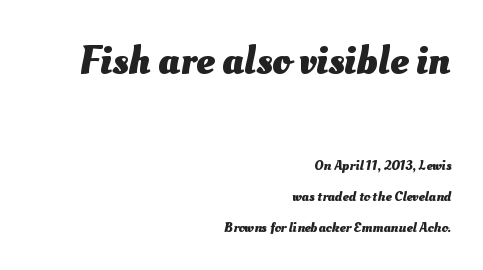
Q: Is the text bold? A: Yes.
Q: Is the text underlined? A: No.
Q: How is the paragraph aligned? A: Right-aligned.
Q: Is the spacing between letters normal or unusually wide? A: Normal.
Q: Is the spacing between lines tight, normal or loose? A: Loose.
Q: Which block of text is set in a larger size, the first (top) or the second (bottom)? A: The first (top) one.
Q: Width (condensed, normal, or wide)? A: Normal.
Q: Stroke contrast? A: Medium.
Q: x-height? A: Small.
Q: Monospaced? A: No.
